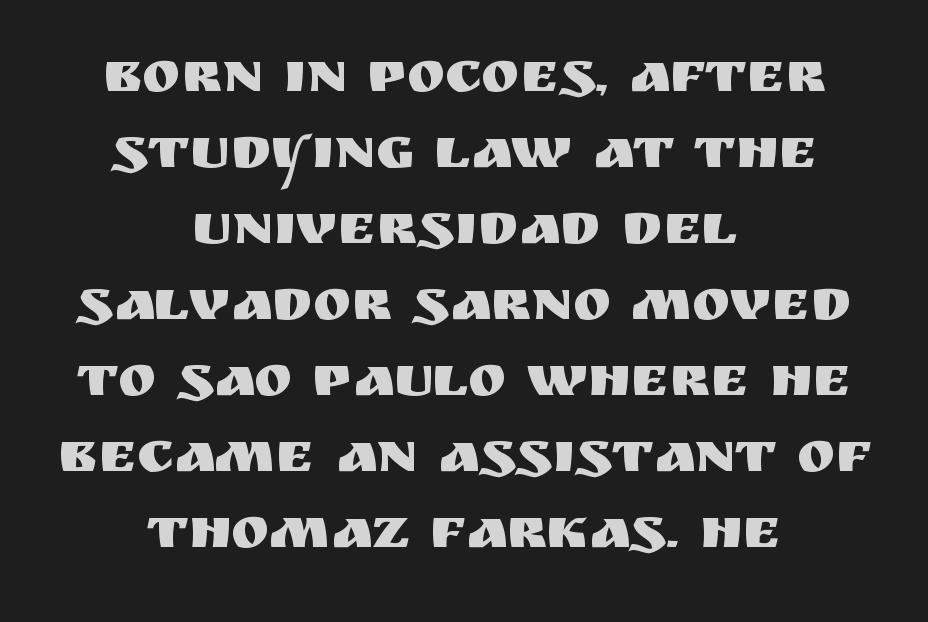
{"serif": "no", "italic": "no", "width": "normal", "stroke_contrast": "medium", "x_height": "large", "monospaced": "no", "underline": "no", "align": "center", "line_spacing": "normal", "line_spacing_ratio": 1.31, "letter_spacing": "normal", "letter_spacing_em": 0.0, "glyph_px": 58}
